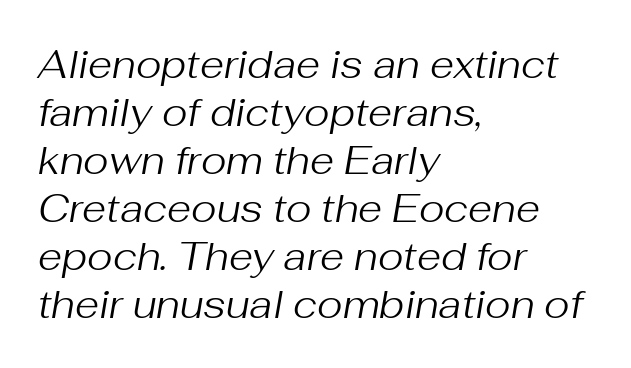
Descender tails drop into unmarked territory. Quick note: italic. These lines are rendered in a variable-pitch font. Look at the tracking — it's just the regular setting, nothing added.
